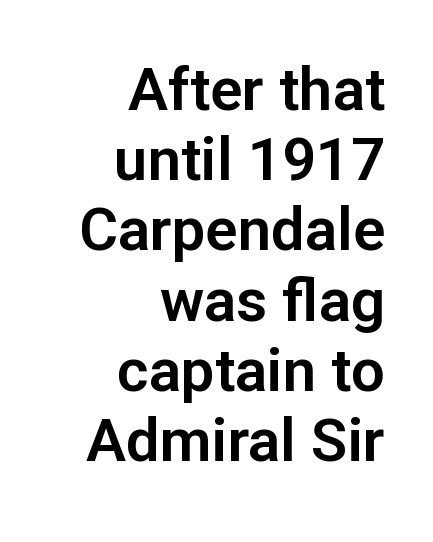
These lines keep a tight, regular rhythm from letter to letter. Words float on clear page, feet unadorned. A typesetter would label this face a sans. This sample uses an upright cut, with every glyph sitting square on the baseline.
